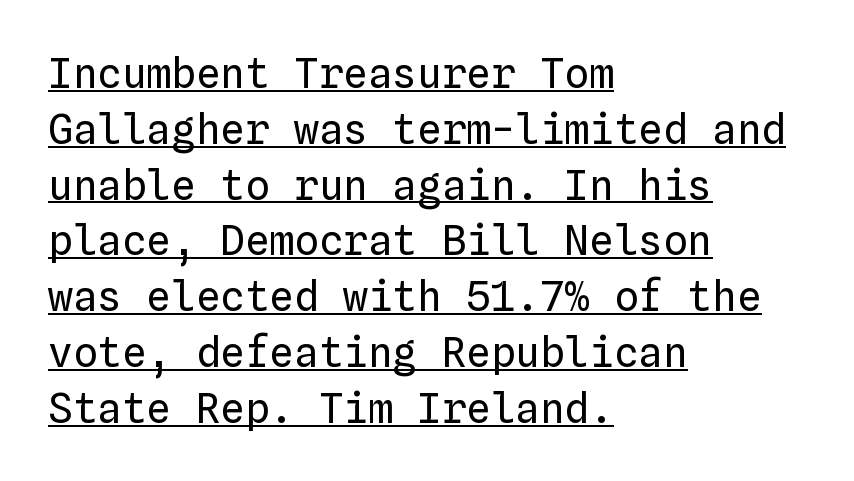
Q: Is the text bold? A: No.
Q: Is the text italic (slanted)? A: No, it is upright.
Q: Is the text underlined? A: Yes.
Q: How is the paragraph aligned? A: Left-aligned.
Q: Is the spacing between letters normal or unusually wide? A: Normal.
Q: Is the spacing between lines tight, normal or loose? A: Normal.
Q: Width (condensed, normal, or wide)? A: Normal.
Q: Stroke contrast? A: Low.
Q: x-height? A: Medium.
Q: Monospaced? A: Yes.
